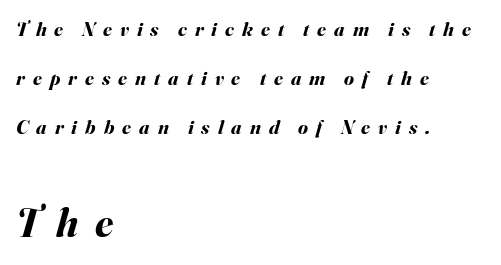
{"italic": "yes", "lean": "right", "slant_degrees": 16, "bold": "yes", "weight": "bold", "width": "normal", "stroke_contrast": "medium", "x_height": "small", "monospaced": "no", "underline": "no", "align": "left", "line_spacing": "loose", "line_spacing_ratio": 2.46, "letter_spacing": "wide", "letter_spacing_em": 0.4, "larger_block": "second", "size_ratio": 2.05, "glyph_px": 41}
